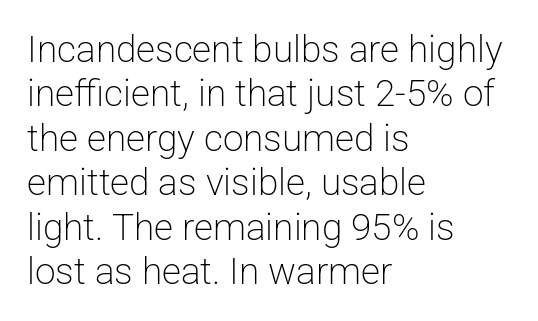
Stems here are at most as thick as an everyday book face. A bare baseline throughout the passage. This sample is left-justified, so line endings fall wherever the words run out. You could call the tracking neutral — neither tight nor loose.
